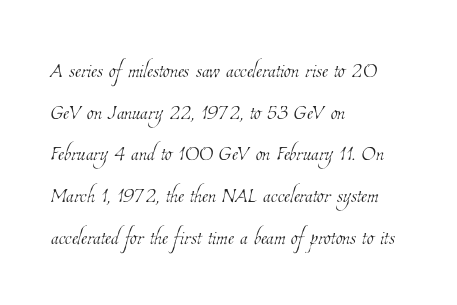
The space between consecutive lines is moderate. Horizontal alignment here is leftward, the default for most running prose. Glance below the letters and you will spot only blank space. Inter-character spacing is left at the font's built-in metrics. This sample has the flowing, uneven cadence of proportional lettering.
